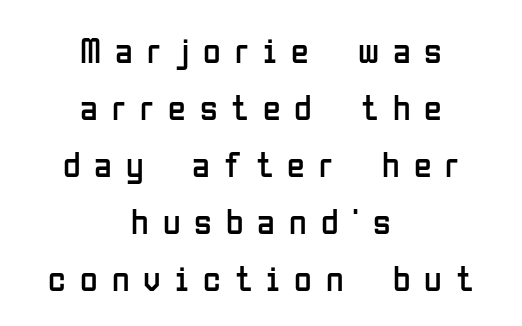
Q: Is the text bold? A: No.
Q: Is the text italic (slanted)? A: No, it is upright.
Q: Is the typeface a serif or a sans-serif typeface? A: Sans-serif.
Q: Is the text underlined? A: No.
Q: How is the paragraph aligned? A: Centered.
Q: Is the spacing between letters normal or unusually wide? A: Unusually wide.
Q: Is the spacing between lines tight, normal or loose? A: Normal.
Q: Width (condensed, normal, or wide)? A: Condensed.
Q: Stroke contrast? A: Low.
Q: x-height? A: Medium.
Q: Monospaced? A: No.
